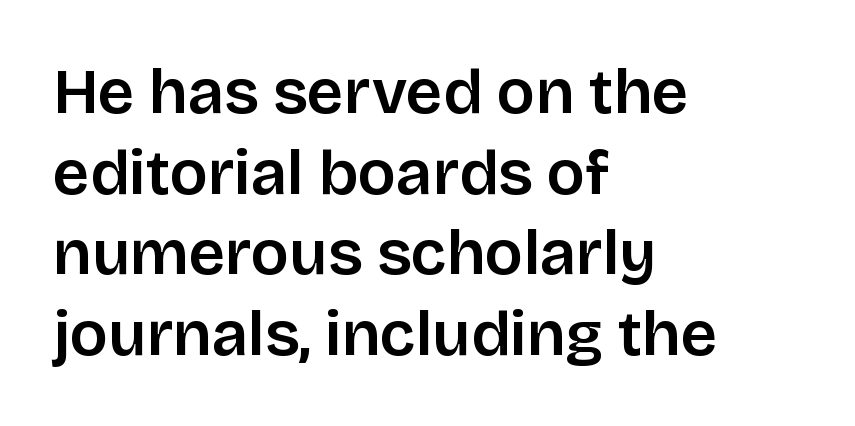
The image shows 64 px semibold sans-serif type, upright; set left-aligned, normal line spacing (1.26x), normal letter spacing, not underlined; low stroke contrast and a large x-height.
